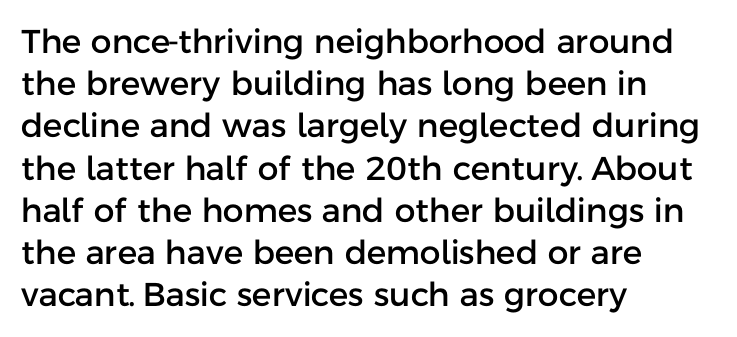
Successive baselines arrive at the customary interval. Nothing unusual about the tracking: characters are spaced as the font intends. The rendering anchors every line to the left-hand side. Does the type have serifs? No, each stem ends abruptly. You can tell it's not italic because the verticals are truly vertical. Lines of text with bare space underneath.
